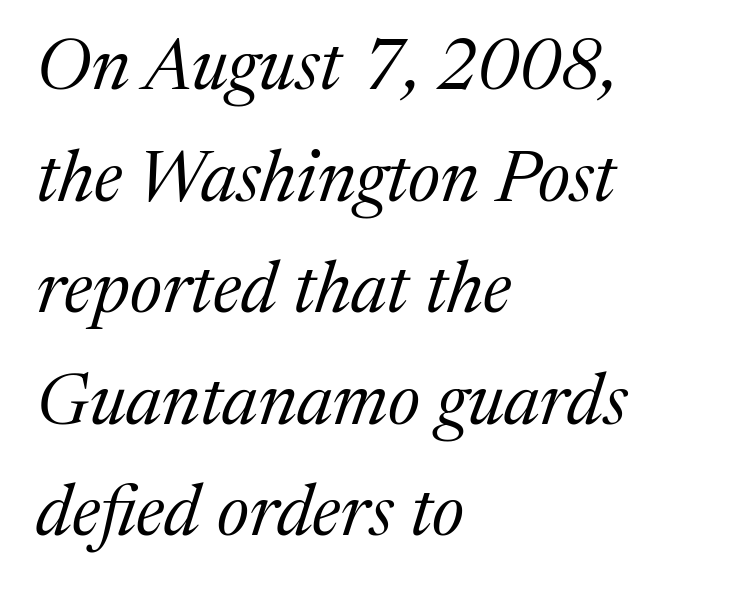
Q: Is the text bold? A: No.
Q: Is the text italic (slanted)? A: Yes, it leans right by about 17 degrees.
Q: Is the typeface a serif or a sans-serif typeface? A: Serif.
Q: Is the text underlined? A: No.
Q: How is the paragraph aligned? A: Left-aligned.
Q: Is the spacing between letters normal or unusually wide? A: Normal.
Q: Is the spacing between lines tight, normal or loose? A: Normal.
Q: Width (condensed, normal, or wide)? A: Normal.
Q: Stroke contrast? A: Medium.
Q: x-height? A: Medium.
Q: Monospaced? A: No.
